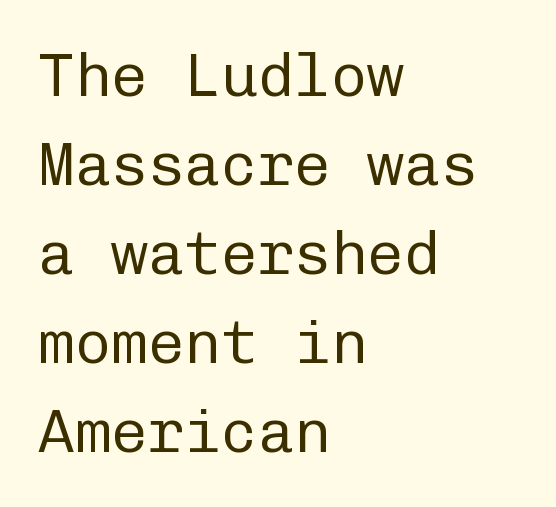
Q: Is the text bold? A: No.
Q: Is the text italic (slanted)? A: No, it is upright.
Q: Is the typeface a serif or a sans-serif typeface? A: Sans-serif.
Q: Is the text underlined? A: No.
Q: How is the paragraph aligned? A: Left-aligned.
Q: Is the spacing between letters normal or unusually wide? A: Normal.
Q: Is the spacing between lines tight, normal or loose? A: Normal.
Q: Width (condensed, normal, or wide)? A: Normal.
Q: Stroke contrast? A: Low.
Q: x-height? A: Medium.
Q: Monospaced? A: Yes.
